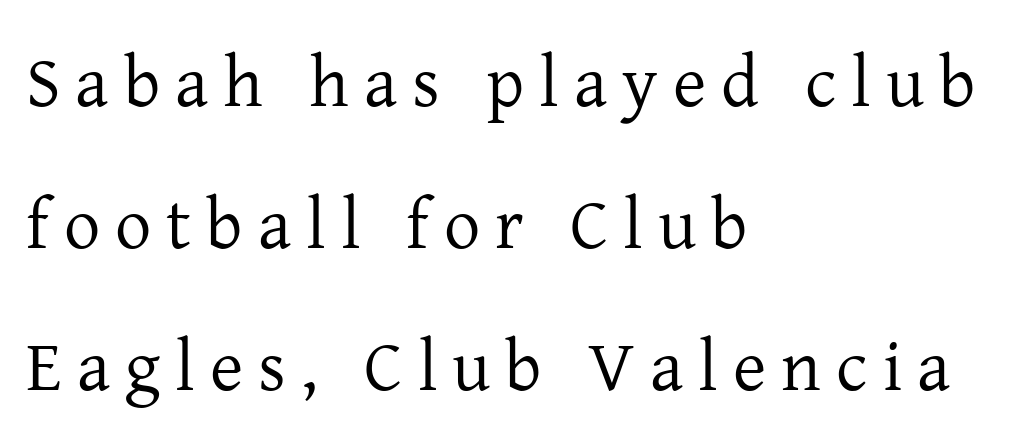
Q: Is the text bold? A: No.
Q: Is the text italic (slanted)? A: No, it is upright.
Q: Is the typeface a serif or a sans-serif typeface? A: Serif.
Q: Is the text underlined? A: No.
Q: How is the paragraph aligned? A: Left-aligned.
Q: Is the spacing between letters normal or unusually wide? A: Unusually wide.
Q: Is the spacing between lines tight, normal or loose? A: Loose.
Q: Width (condensed, normal, or wide)? A: Normal.
Q: Stroke contrast? A: Low.
Q: x-height? A: Medium.
Q: Monospaced? A: No.
